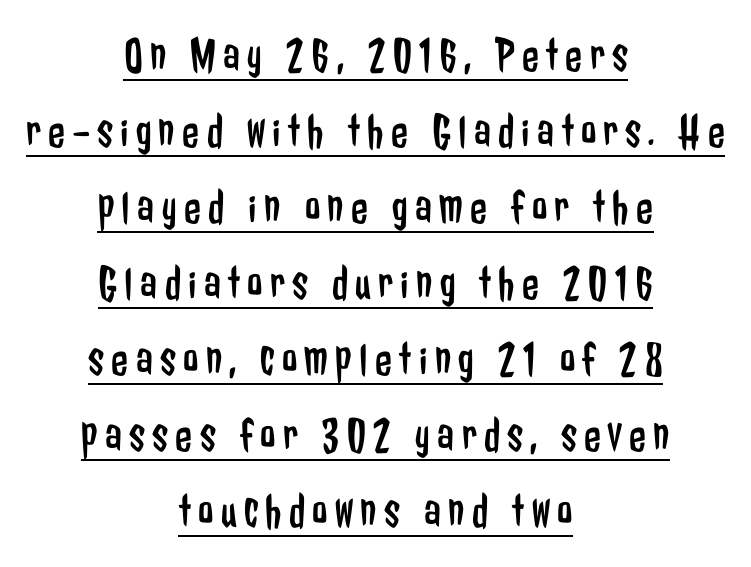
Counters stay open thanks to moderate or lighter strokes. A sans-serif font was chosen for this passage. When letters stand straight like this, we call the style roman or upright. These lines stack symmetrically, like a column narrowing and widening about its center. Does the leading feel generous? No, just average.
